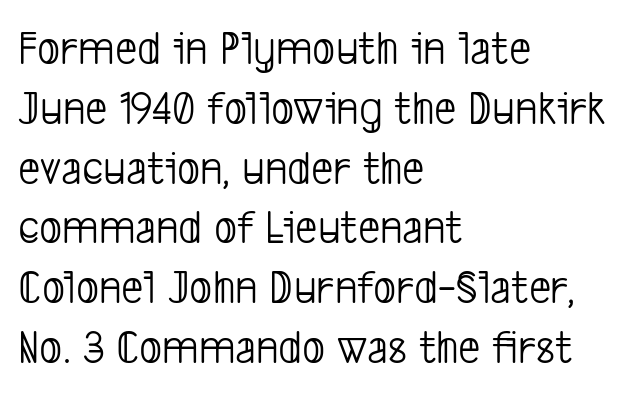
{"serif": "no", "bold": "no", "weight": "light", "width": "condensed", "stroke_contrast": "low", "x_height": "medium", "monospaced": "no", "underline": "no", "align": "left", "line_spacing_ratio": 1.22, "letter_spacing": "normal", "letter_spacing_em": 0.0, "glyph_px": 49}
